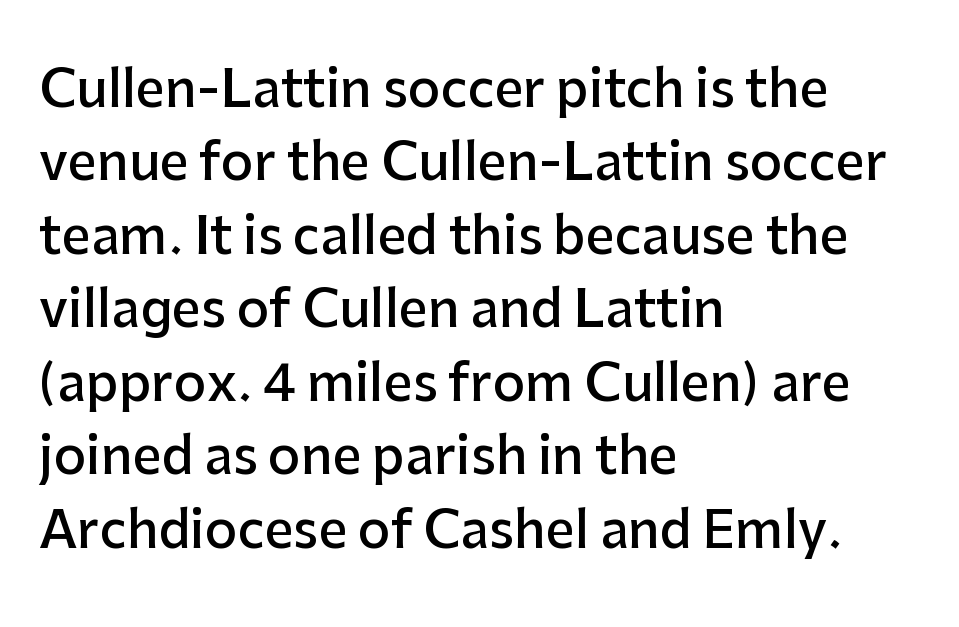
Classification — sans serif. Line spacing here is normal. Words appear dense and cohesive because spacing is normal. The specimen reads as upright at a glance.
